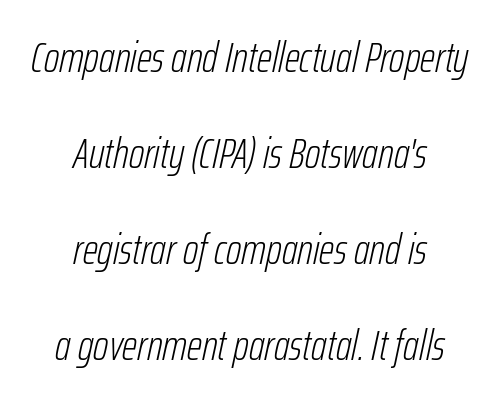
Words appear dense and cohesive because spacing is normal. No extra ink here — the face is not bold. The rendering uses natural spacing where letterforms have individual widths. Nobody drew a line under any word here. If you drew a line through each stem, it would be angled. If you folded the block vertically in half, each line would mirror itself in length.
